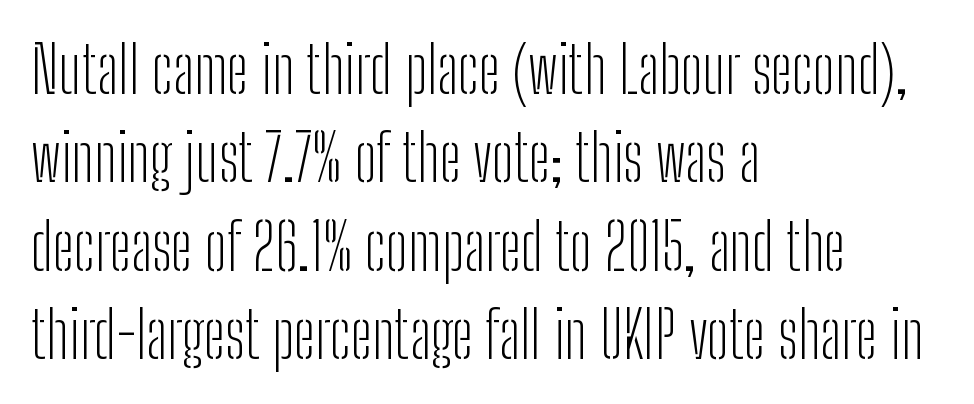
The image shows 64 px light, condensed sans-serif type, upright; set left-aligned, normal line spacing (1.38x), normal letter spacing, not underlined; low stroke contrast and a medium x-height.
